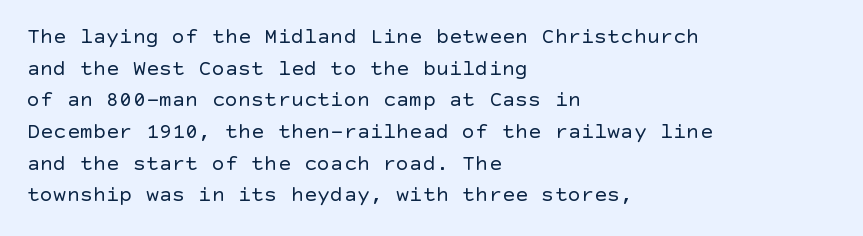
Ordinary non-slanted type is in use. Whoever set this chose a conventional vertical rhythm. Nothing unusual about the tracking: characters are spaced as the font intends. Every row of glyphs begins at an identical x-position on the left.
